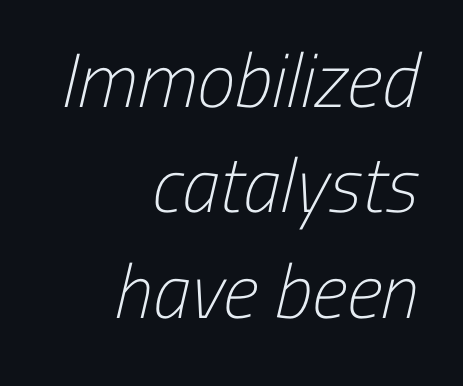
Q: Is the text bold? A: No.
Q: Is the typeface a serif or a sans-serif typeface? A: Sans-serif.
Q: Is the text underlined? A: No.
Q: How is the paragraph aligned? A: Right-aligned.
Q: Is the spacing between letters normal or unusually wide? A: Normal.
Q: Is the spacing between lines tight, normal or loose? A: Normal.
Q: Width (condensed, normal, or wide)? A: Condensed.
Q: Stroke contrast? A: Low.
Q: x-height? A: Medium.
Q: Monospaced? A: No.
